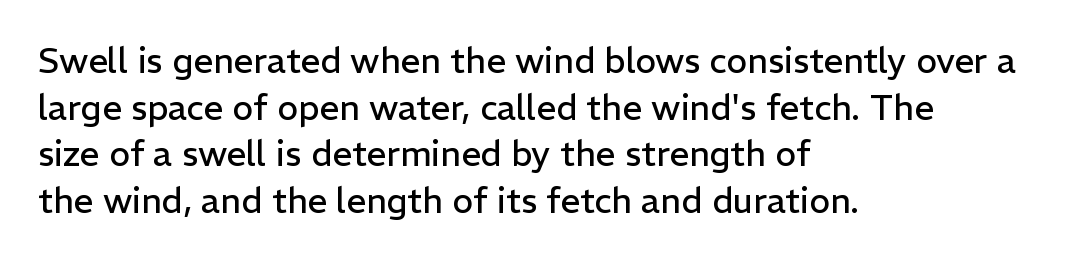
The image shows 35 px regular-weight sans-serif type, upright; set left-aligned, normal line spacing (1.33x), normal letter spacing, not underlined; low stroke contrast and a medium x-height.
